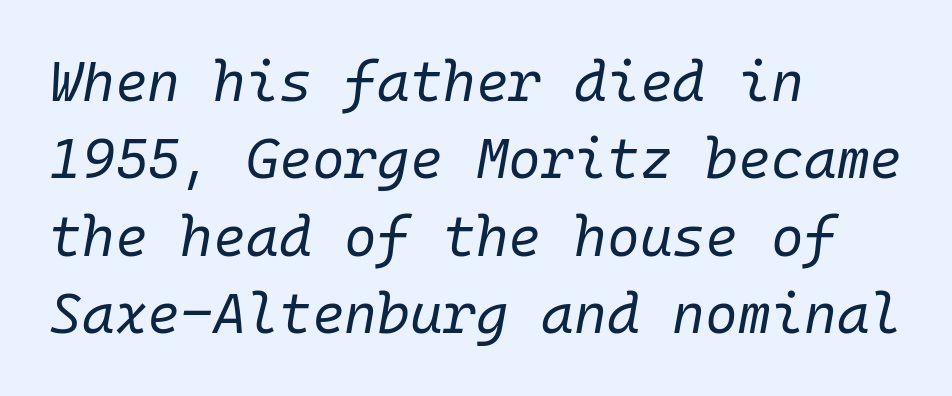
The image shows 56 px regular-weight type, italic (leaning right), monospaced; set left-aligned, normal line spacing (1.38x), normal letter spacing, not underlined; low stroke contrast and a medium x-height.
